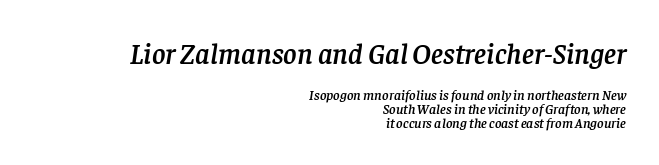
The gaps between neighbouring characters are ordinary and unremarkable. The glyphs in this specimen are seriffed. The designer gave the opening block more size than the closing block. Where is the straight margin? On the right. The lines are packed closely together with very little leading. Rule under the text: the space is simply empty.
